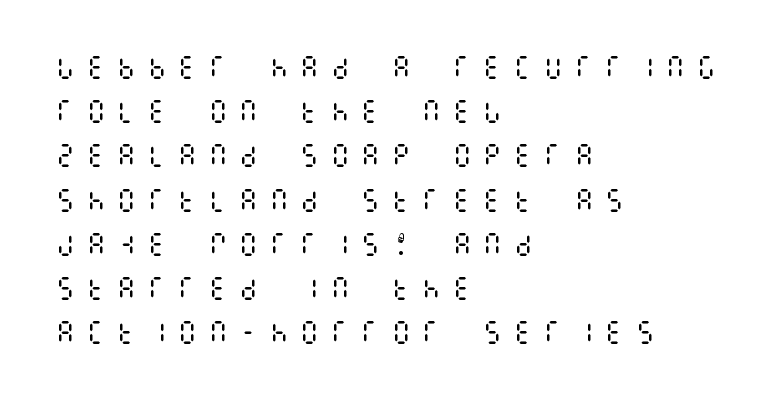
The image shows 25 px text type, upright; set left-aligned, line spacing 1.77x, unusually wide letter spacing (+0.42 em), not underlined.
